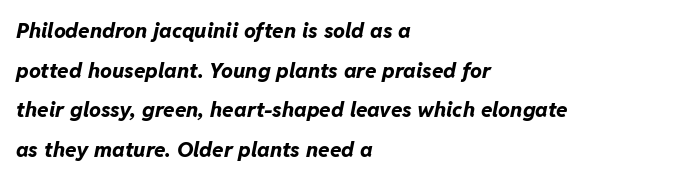
Slanted lettering throughout. A classic flush-left, rag-right setting is used for this passage. Honestly, there is no underline to notice here at all. Words appear dense and cohesive because spacing is normal. Typesetter's note: full bold, strokes at maximum text heaviness.
